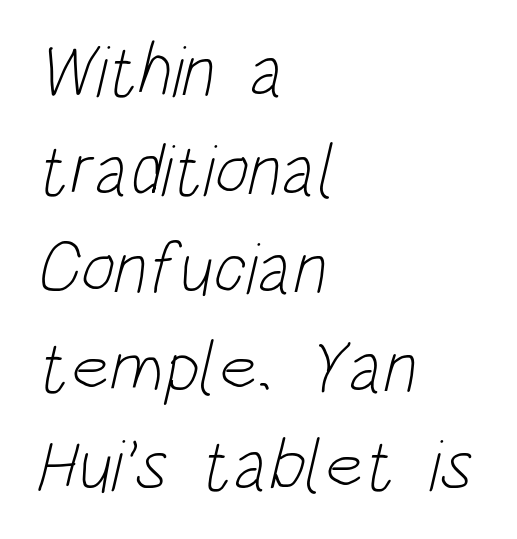
The image shows 73 px light, condensed sans-serif type; set left-aligned, normal line spacing (1.35x), normal letter spacing, not underlined; low stroke contrast and a large x-height.
